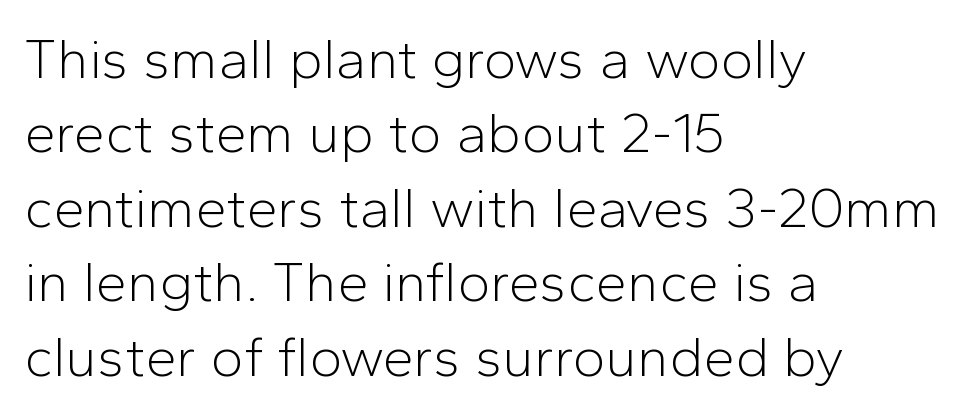
The image shows 56 px light sans-serif type, upright; set left-aligned, normal line spacing (1.33x), normal letter spacing, not underlined; low stroke contrast and a medium x-height.
